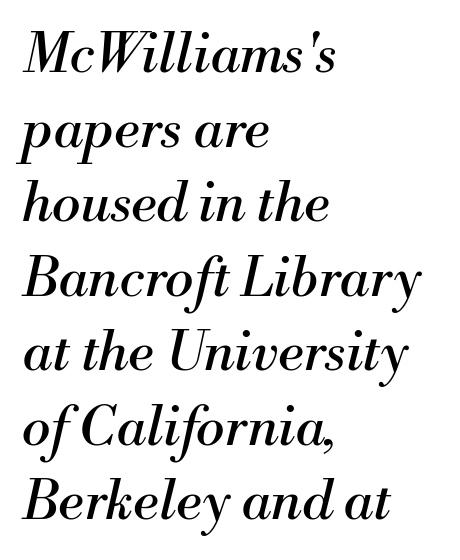
{"serif": "yes", "italic": "yes", "lean": "right", "slant_degrees": 13, "bold": "no", "weight": "regular", "width": "normal", "stroke_contrast": "medium", "x_height": "small", "monospaced": "no", "underline": "no", "align": "left", "line_spacing": "normal", "line_spacing_ratio": 1.38, "letter_spacing": "normal", "letter_spacing_em": 0.0, "glyph_px": 54}
